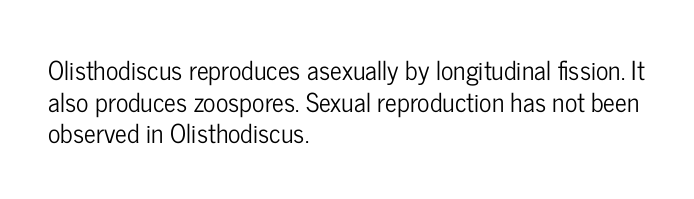
Q: Is the text italic (slanted)? A: No, it is upright.
Q: Is the text underlined? A: No.
Q: How is the paragraph aligned? A: Left-aligned.
Q: Is the spacing between letters normal or unusually wide? A: Normal.
